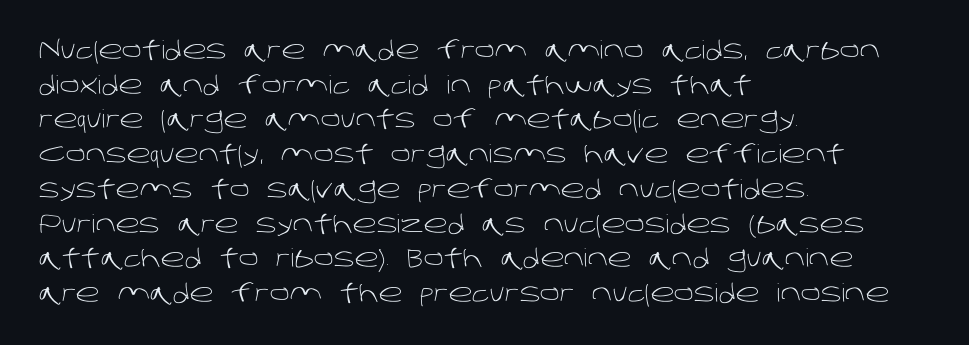
These lines keep a tight, regular rhythm from letter to letter. Quick note: underline off. This sample is left-justified, so line endings fall wherever the words run out. The cut favours lightness, reaching ordinary text weight at its darkest. Leading matches the norm, producing a regular column.
